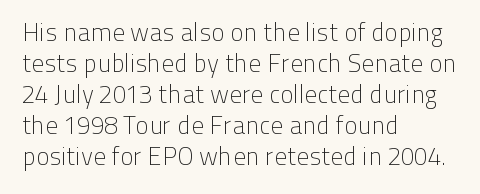
Q: Is the text bold? A: No.
Q: Is the text italic (slanted)? A: No, it is upright.
Q: Is the text underlined? A: No.
Q: How is the paragraph aligned? A: Left-aligned.
Q: Is the spacing between letters normal or unusually wide? A: Normal.
